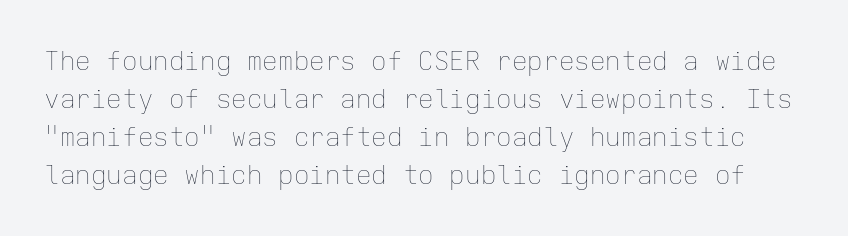
{"italic": "no", "bold": "no", "underline": "no", "line_spacing": "normal", "line_spacing_ratio": 1.46, "letter_spacing": "normal", "letter_spacing_em": 0.0, "glyph_px": 26}
